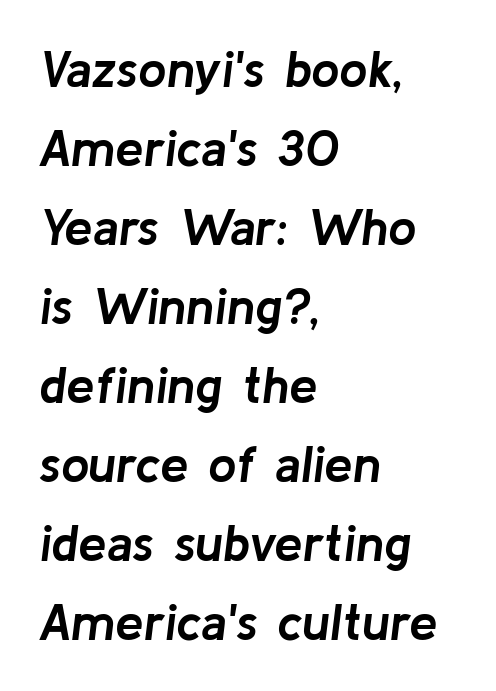
{"italic": "yes", "lean": "right", "slant_degrees": 8, "bold": "yes", "weight": "semibold", "width": "normal", "stroke_contrast": "low", "x_height": "medium", "monospaced": "no", "underline": "no", "align": "left", "line_spacing": "normal", "line_spacing_ratio": 1.55, "letter_spacing": "normal", "letter_spacing_em": 0.0, "glyph_px": 51}
